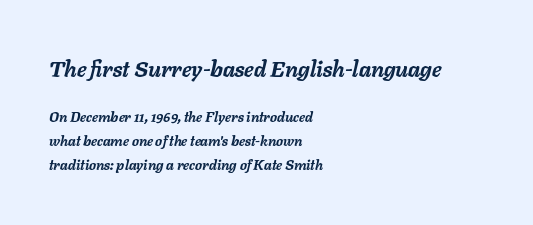
{"italic": "yes", "lean": "right", "slant_degrees": 11, "bold": "yes", "underline": "no", "align": "left", "line_spacing_ratio": 1.71, "letter_spacing": "normal", "letter_spacing_em": 0.0, "larger_block": "first", "size_ratio": 1.57, "glyph_px": 22}
